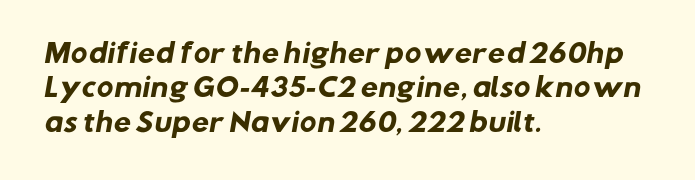
{"bold": "yes", "underline": "no", "align": "left", "line_spacing": "normal", "line_spacing_ratio": 1.38, "letter_spacing": "normal", "letter_spacing_em": 0.0, "glyph_px": 25}
